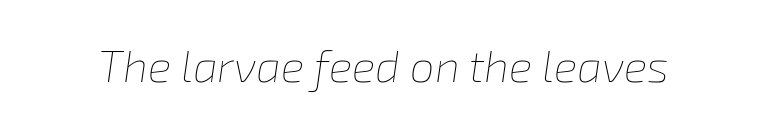
The strokes are not fattened; the text isn't bold. This sample uses an oblique cut, with every glyph tilted off the vertical. Observe the ordinary spacing: letters are neighbours, not strangers. Honestly, there is no underline to notice here at all.
